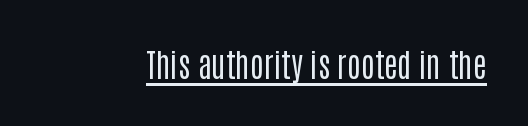
The image shows 32 px regular-weight, condensed sans-serif type, upright; set normal letter spacing, underlined; low stroke contrast and a large x-height.
